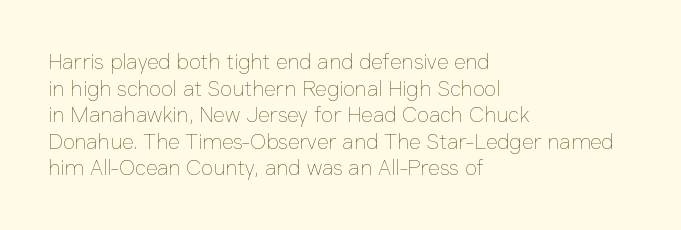
The image shows 22 px text type, upright; set left-aligned, line spacing 1.21x, normal letter spacing, not underlined.
